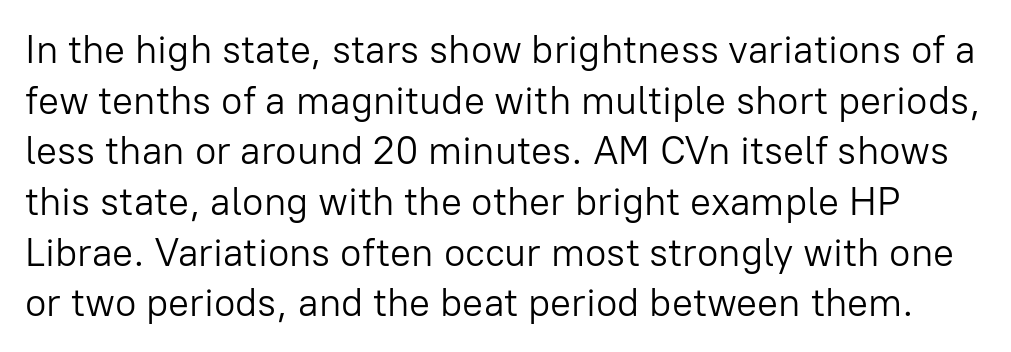
Q: Is the text bold? A: No.
Q: Is the text italic (slanted)? A: No, it is upright.
Q: Is the typeface a serif or a sans-serif typeface? A: Sans-serif.
Q: Is the text underlined? A: No.
Q: Is the spacing between letters normal or unusually wide? A: Normal.
Q: Is the spacing between lines tight, normal or loose? A: Normal.
Q: Width (condensed, normal, or wide)? A: Normal.
Q: Stroke contrast? A: Low.
Q: x-height? A: Medium.
Q: Monospaced? A: No.
